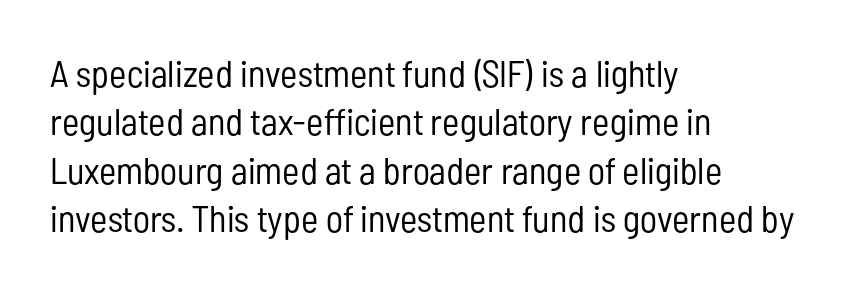
Each stroke keeps to a modest, everyday thickness or less. You could not count columns in this text — the font is proportionally spaced. The rag falls on the right side of this text block. No feet cap the strokes, marking this as sans-serif type.
